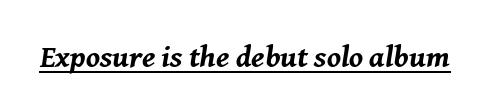
The words here are underlined. This sample uses an oblique cut, with every glyph tilted off the vertical. Proportional: the letters do not fall into vertical columns. Nobody touched the tracking dial on this one. Bold? Absolutely — the strokes are thick and heavy.
